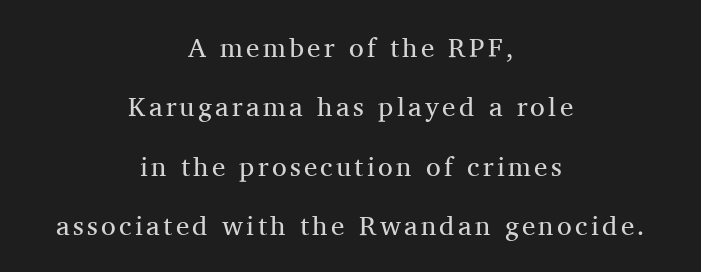
Q: Is the text bold? A: No.
Q: Is the text italic (slanted)? A: No, it is upright.
Q: Is the text underlined? A: No.
Q: How is the paragraph aligned? A: Centered.
Q: Is the spacing between lines tight, normal or loose? A: Loose.
